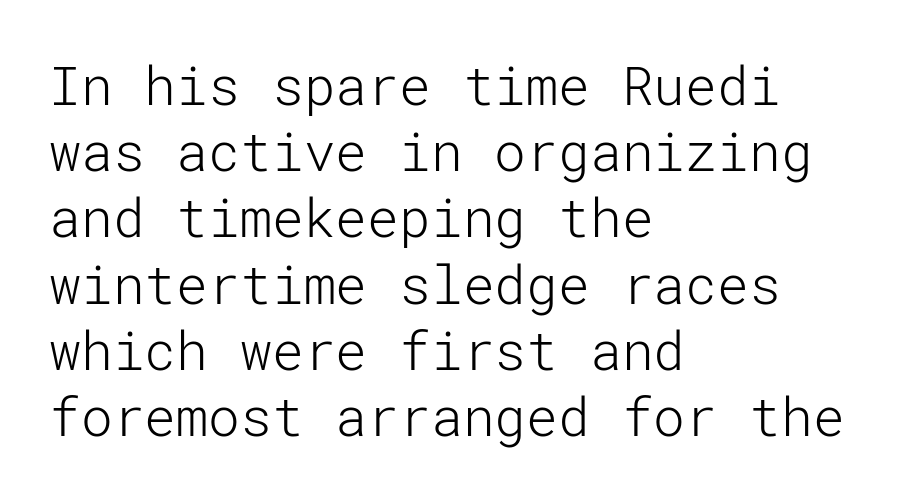
The image shows 53 px light sans-serif type, upright; set left-aligned, normal line spacing (1.25x), normal letter spacing, not underlined; low stroke contrast and a medium x-height.
